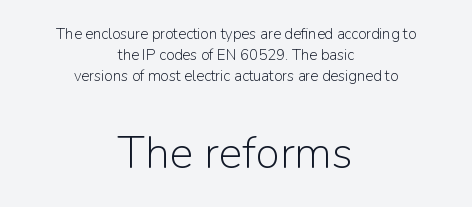
Q: Is the text bold? A: No.
Q: Is the text italic (slanted)? A: No, it is upright.
Q: Is the typeface a serif or a sans-serif typeface? A: Sans-serif.
Q: Is the text underlined? A: No.
Q: How is the paragraph aligned? A: Centered.
Q: Is the spacing between letters normal or unusually wide? A: Normal.
Q: Is the spacing between lines tight, normal or loose? A: Normal.
Q: Which block of text is set in a larger size, the first (top) or the second (bottom)? A: The second (bottom) one.
Q: Width (condensed, normal, or wide)? A: Normal.
Q: Stroke contrast? A: Low.
Q: x-height? A: Medium.
Q: Monospaced? A: No.
